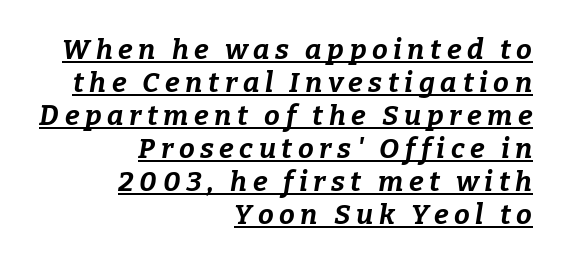
You could not count columns in this text — the font is proportionally spaced. Designer's note — italics engaged. The lines are quadded right. Heavy, bold letterforms. A typographer would call this underscored text. This sample uses expanded letter spacing, leaving extra air between glyphs.
